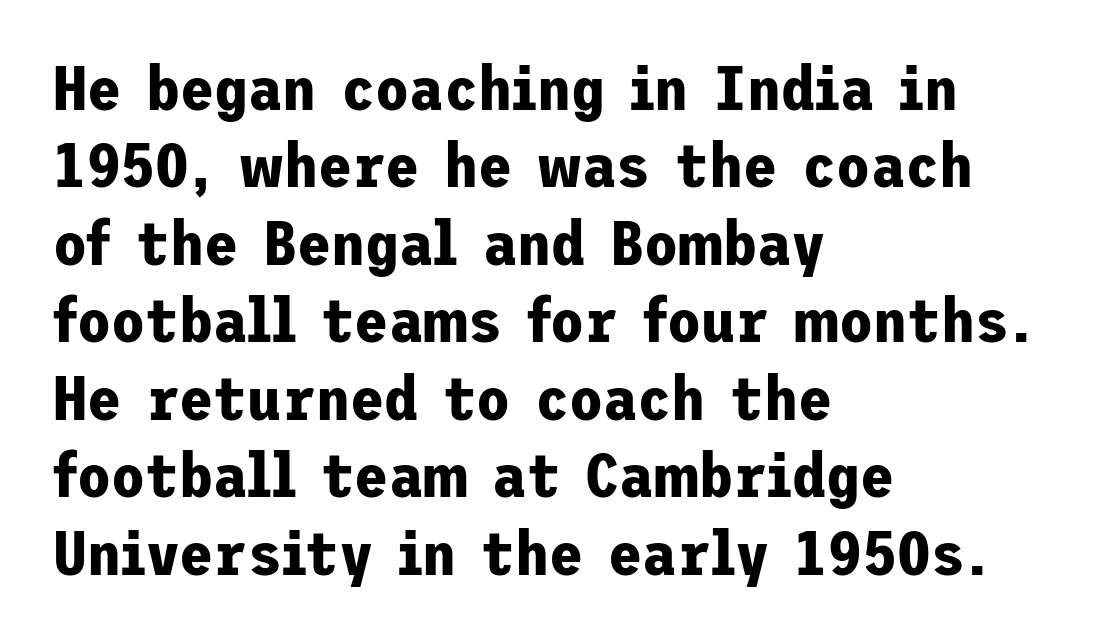
The vertical gap from one line to the next is medium. What kind of face is this? One without serifs — a sans. The characters look thick and weighty, a clear bold. Nothing unusual about the tracking: characters are spaced as the font intends. The lines are quadded left. Rule under the text: the space is simply empty.
